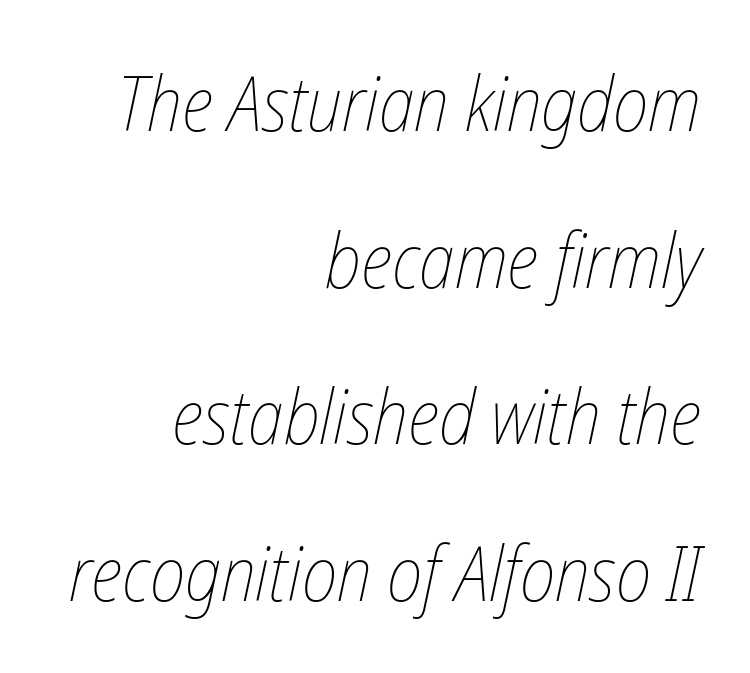
{"italic": "yes", "lean": "right", "slant_degrees": 12, "bold": "no", "weight": "thin", "width": "condensed", "stroke_contrast": "low", "x_height": "medium", "monospaced": "no", "underline": "no", "align": "right", "line_spacing": "loose", "line_spacing_ratio": 2.06, "letter_spacing": "normal", "letter_spacing_em": 0.0, "glyph_px": 76}
